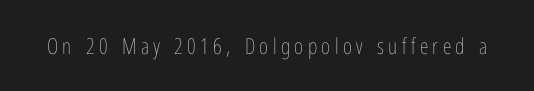
The strokes are not fattened; the text isn't bold. What stands out about the letter spacing? Its width — letters are far apart. Posture: straight, roman, zero tilt. Type without underlining.
